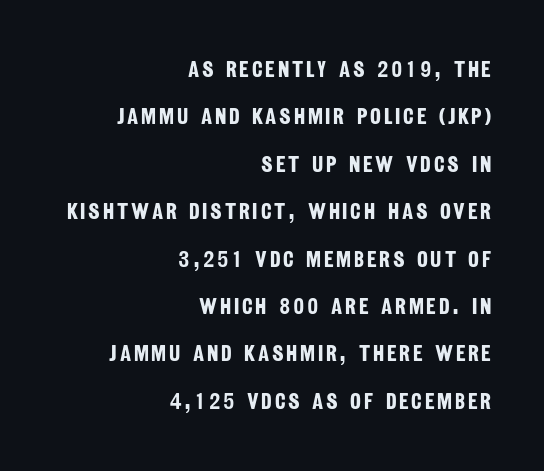
The image shows 23 px bold type; set right-aligned, loose line spacing (2.06x), not underlined.
